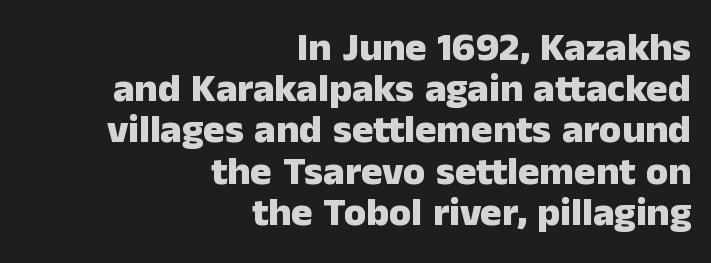
{"serif": "no", "italic": "no", "bold": "yes", "weight": "heavy", "width": "normal", "stroke_contrast": "low", "x_height": "medium", "monospaced": "no", "underline": "no", "align": "right", "line_spacing": "tight", "line_spacing_ratio": 1.03, "letter_spacing": "normal", "letter_spacing_em": 0.0, "glyph_px": 40}
